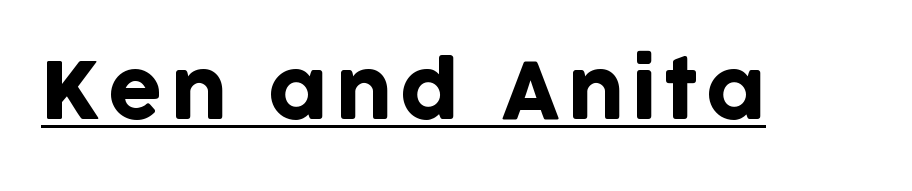
The image shows 77 px sans-serif type, upright; set underlined; low stroke contrast and a large x-height.
